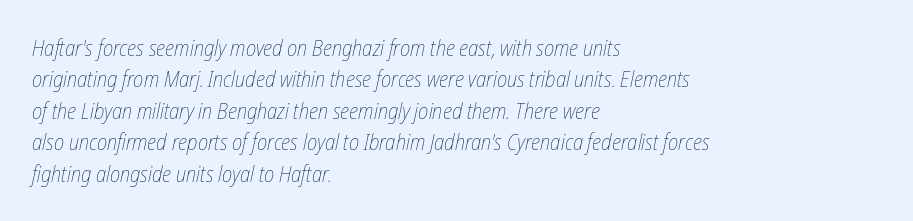
The image shows 22 px text type, italic (leaning right); set left-aligned, normal line spacing (1.43x), normal letter spacing, not underlined.
